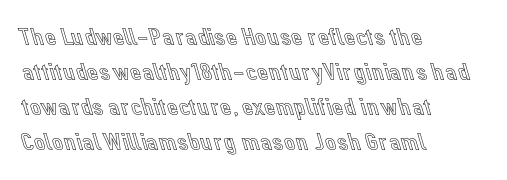
Q: Is the text italic (slanted)? A: Yes.
Q: Is the text underlined? A: No.
Q: How is the paragraph aligned? A: Left-aligned.
Q: Is the spacing between letters normal or unusually wide? A: Normal.
Q: Is the spacing between lines tight, normal or loose? A: Normal.
